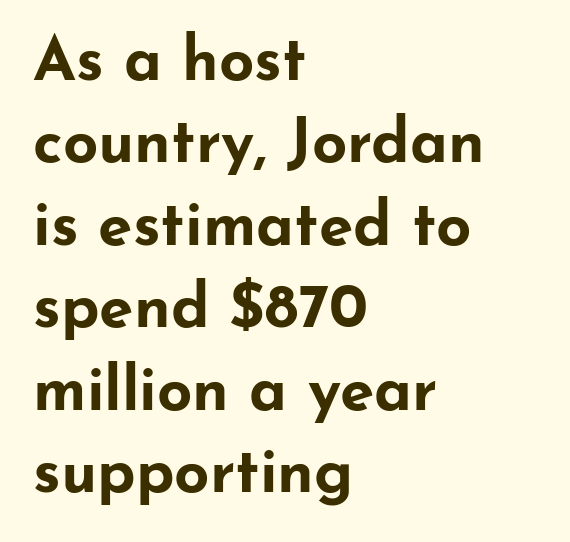
Q: Is the text bold? A: Yes.
Q: Is the text italic (slanted)? A: No, it is upright.
Q: Is the typeface a serif or a sans-serif typeface? A: Sans-serif.
Q: Is the text underlined? A: No.
Q: How is the paragraph aligned? A: Left-aligned.
Q: Is the spacing between letters normal or unusually wide? A: Normal.
Q: Is the spacing between lines tight, normal or loose? A: Normal.
Q: Width (condensed, normal, or wide)? A: Wide.
Q: Stroke contrast? A: Low.
Q: x-height? A: Small.
Q: Monospaced? A: No.
